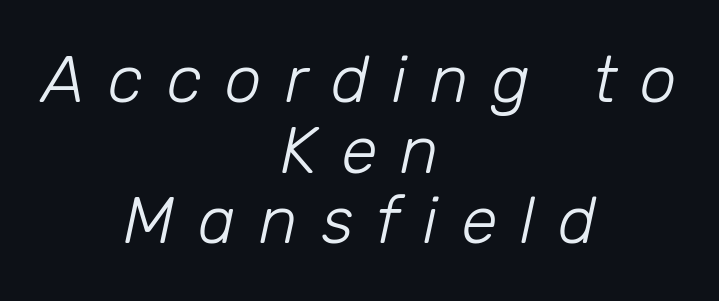
The image shows 66 px light type, italic (leaning right); set centered, tight line spacing (1.07x), unusually wide letter spacing (+0.35 em), not underlined; low stroke contrast and a medium x-height.
